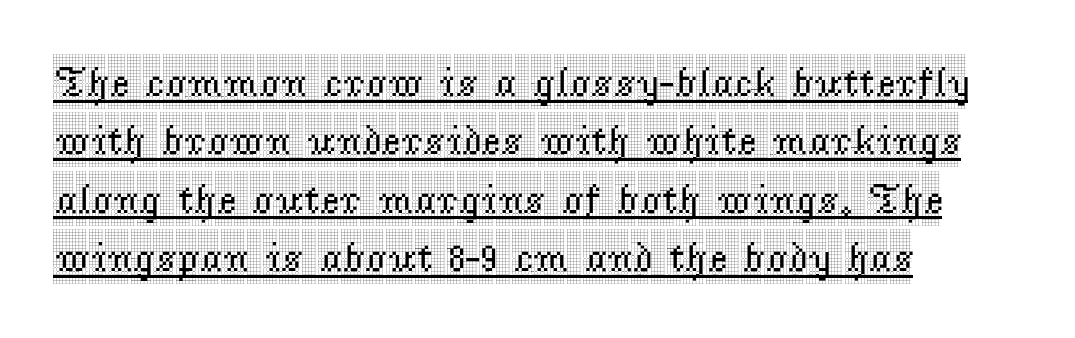
The font family rendered here belongs to the serif group. The typesetter chose a ragged-right arrangement here. The specimen includes a rule beneath the text block's lines. Quick note: not italic, upright. The passage shown has conventional tracking throughout. The designer left line spacing at the default.
